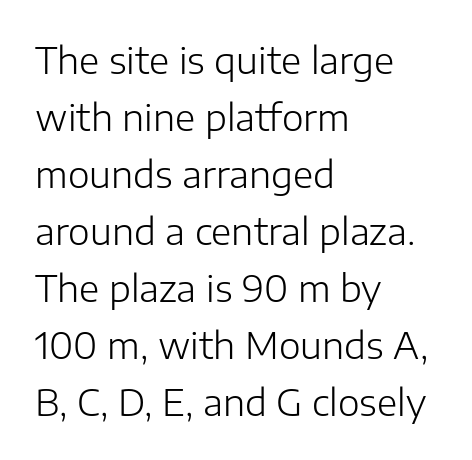
{"serif": "no", "italic": "no", "bold": "no", "weight": "light", "width": "normal", "stroke_contrast": "low", "x_height": "medium", "monospaced": "no", "underline": "no", "align": "left", "line_spacing": "normal", "line_spacing_ratio": 1.54, "letter_spacing": "normal", "letter_spacing_em": 0.0, "glyph_px": 37}
